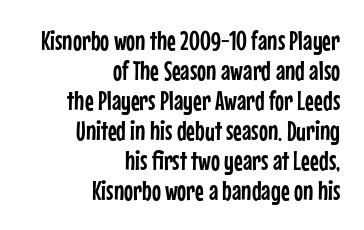
{"italic": "no", "underline": "no", "align": "right", "line_spacing": "tight", "line_spacing_ratio": 1.11, "letter_spacing": "normal", "letter_spacing_em": 0.0, "glyph_px": 27}
